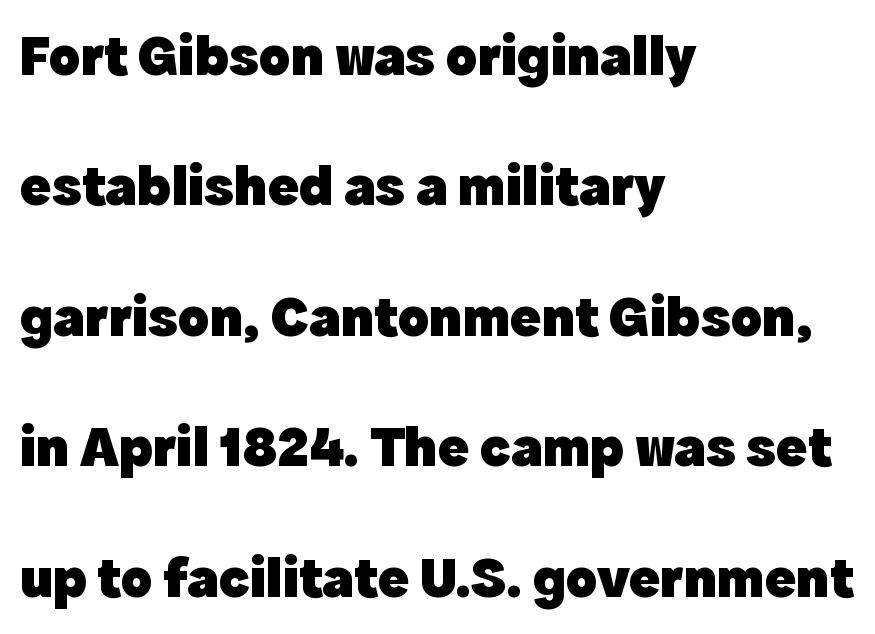
The image shows 58 px heavy sans-serif type, upright; set left-aligned, loose line spacing (2.25x), normal letter spacing, not underlined; a medium x-height.
